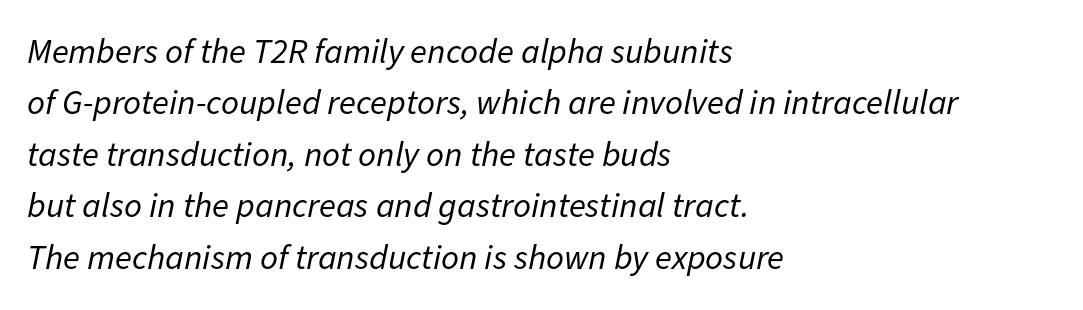
Q: Is the text bold? A: No.
Q: Is the text italic (slanted)? A: Yes, it leans right by about 11 degrees.
Q: Is the text underlined? A: No.
Q: How is the paragraph aligned? A: Left-aligned.
Q: Is the spacing between letters normal or unusually wide? A: Normal.
Q: Is the spacing between lines tight, normal or loose? A: Normal.
Q: Width (condensed, normal, or wide)? A: Normal.
Q: Stroke contrast? A: Low.
Q: x-height? A: Medium.
Q: Monospaced? A: No.
